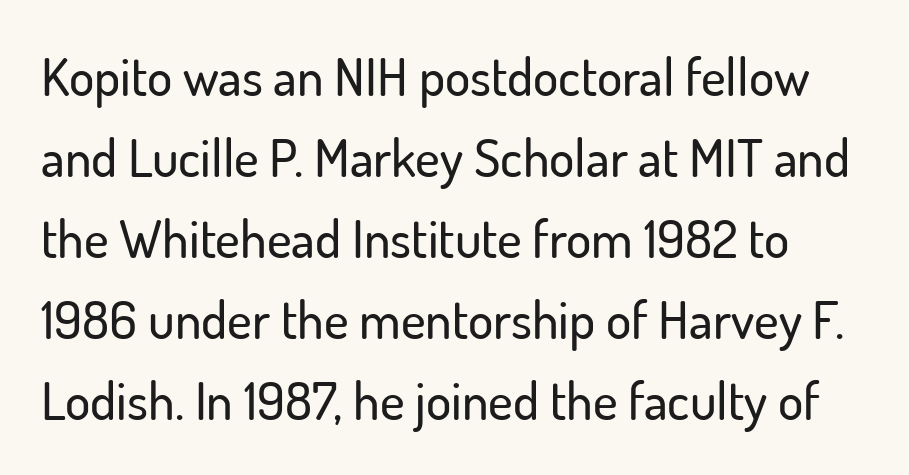
Does the type have serifs? No, each stem ends abruptly. Evenly set lines give the paragraph a standard silhouette. The font's upright variant was chosen for this text. You could call the tracking neutral — neither tight nor loose.
